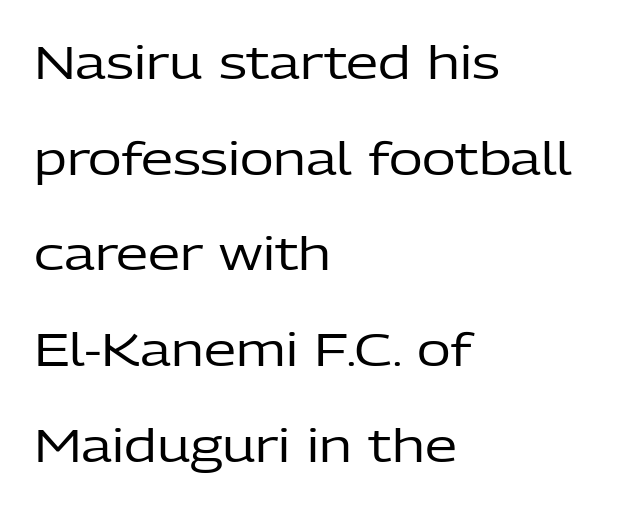
Are there feet on the stems? There aren't — it's a sans. The gaps between neighbouring characters are ordinary and unremarkable. Glance below the letters and you will spot only blank space. Nope, not italic — everything's standing straight.
